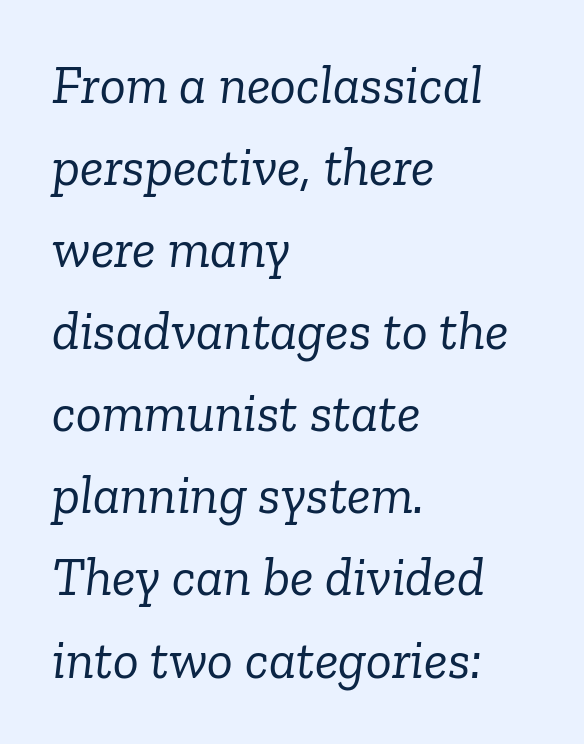
The image shows 54 px light serif type, italic (leaning right); set left-aligned, normal line spacing (1.52x), normal letter spacing, not underlined; low stroke contrast and a medium x-height.
